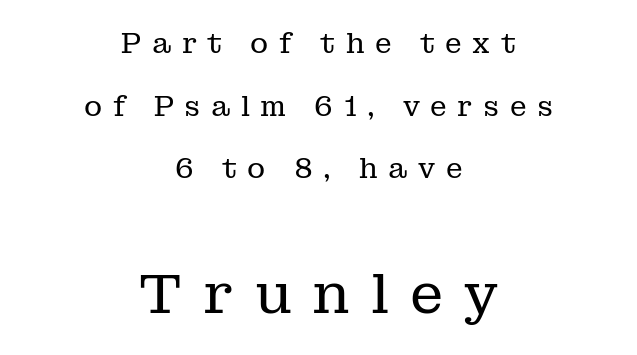
The image shows 56 px regular-weight serif type, upright; set centered, loose line spacing (2.24x), unusually wide letter spacing (+0.37 em), not underlined; the second (bottom) block is 2.0x larger; low stroke contrast and a medium x-height.
